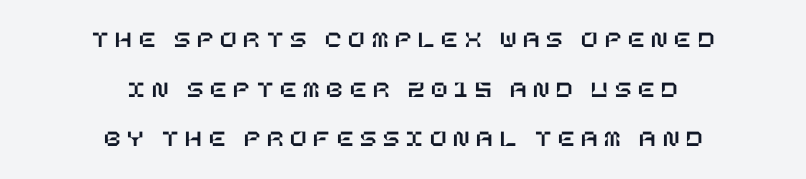
{"italic": "no", "underline": "no", "align": "center", "line_spacing": "loose", "line_spacing_ratio": 2.07, "letter_spacing": "wide", "letter_spacing_em": 0.29, "glyph_px": 24}
